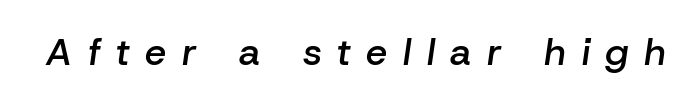
{"italic": "yes", "lean": "right", "slant_degrees": 8, "bold": "semi", "weight": "semibold", "width": "normal", "stroke_contrast": "low", "x_height": "medium", "monospaced": "no", "underline": "no", "letter_spacing": "wide", "letter_spacing_em": 0.41, "glyph_px": 38}
